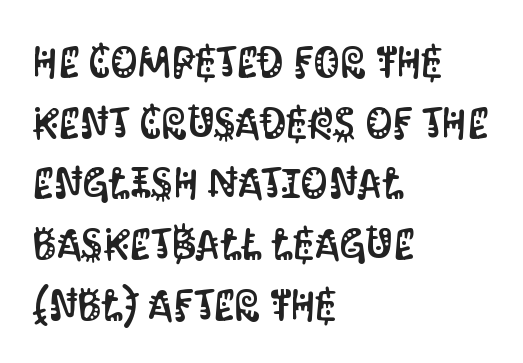
Q: Is the text italic (slanted)? A: No, it is upright.
Q: Is the typeface a serif or a sans-serif typeface? A: Sans-serif.
Q: Is the text underlined? A: No.
Q: How is the paragraph aligned? A: Left-aligned.
Q: Is the spacing between letters normal or unusually wide? A: Normal.
Q: Is the spacing between lines tight, normal or loose? A: Normal.
Q: Width (condensed, normal, or wide)? A: Condensed.
Q: Stroke contrast? A: Medium.
Q: x-height? A: Large.
Q: Monospaced? A: No.
